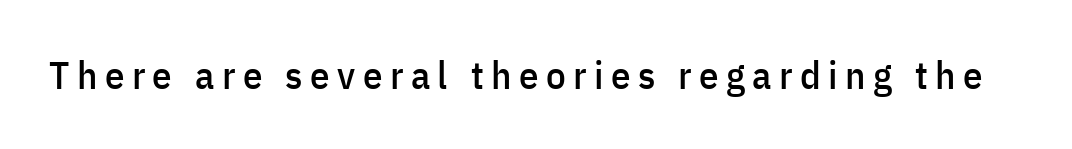
Bare-footed words on every line. Nope, no serifs anywhere on these letters. The rendering uses natural spacing where letterforms have individual widths. This sample uses an upright cut, with every glyph sitting square on the baseline.
